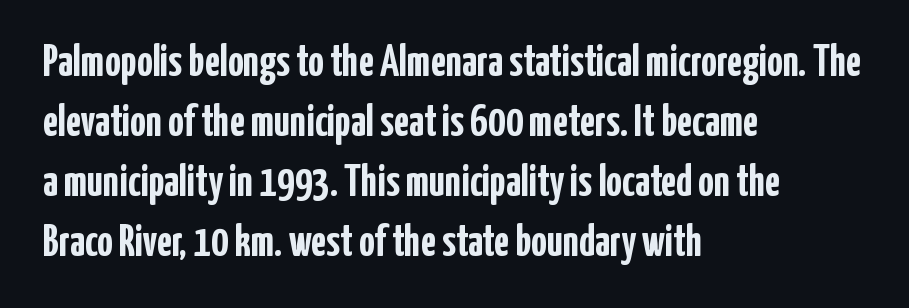
Q: Is the text bold? A: Yes.
Q: Is the text italic (slanted)? A: No, it is upright.
Q: Is the typeface a serif or a sans-serif typeface? A: Sans-serif.
Q: Is the text underlined? A: No.
Q: How is the paragraph aligned? A: Left-aligned.
Q: Is the spacing between letters normal or unusually wide? A: Normal.
Q: Is the spacing between lines tight, normal or loose? A: Normal.
Q: Width (condensed, normal, or wide)? A: Condensed.
Q: Stroke contrast? A: Low.
Q: x-height? A: Medium.
Q: Monospaced? A: No.
